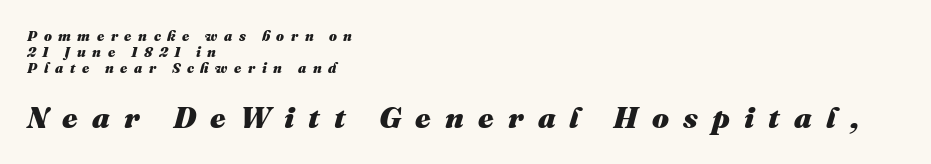
{"italic": "yes", "lean": "right", "slant_degrees": 16, "bold": "yes", "weight": "heavy", "width": "normal", "stroke_contrast": "medium", "x_height": "medium", "monospaced": "no", "underline": "no", "align": "left", "line_spacing": "tight", "line_spacing_ratio": 1.13, "letter_spacing": "wide", "letter_spacing_em": 0.47, "larger_block": "second", "size_ratio": 2.14, "glyph_px": 30}
